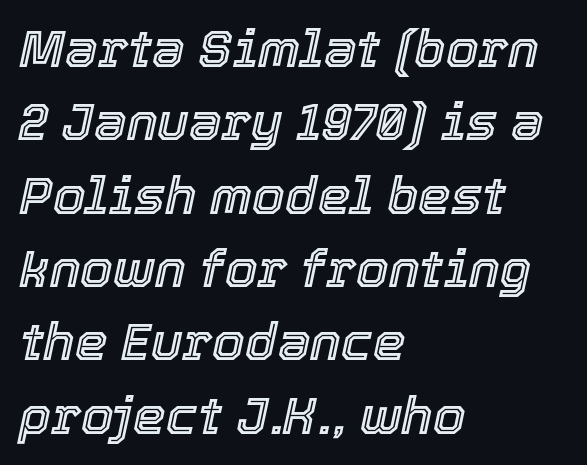
Letter spacing: default. You could not count columns in this text — the font is proportionally spaced. The compositor pushed each line to the left boundary. These lines sit exactly where default settings would place them.
